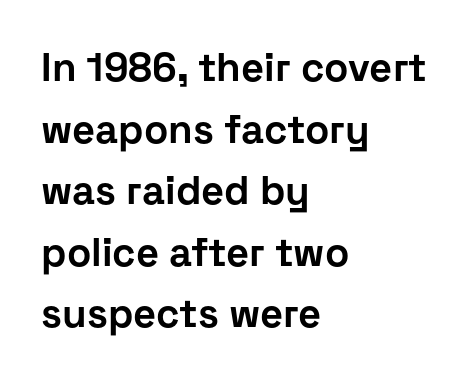
The passage shown has conventional tracking throughout. As a designer I'd log this as weight 700, bold. Type without underlining. Notice how the passage keeps a crisp vertical edge on the left only.
